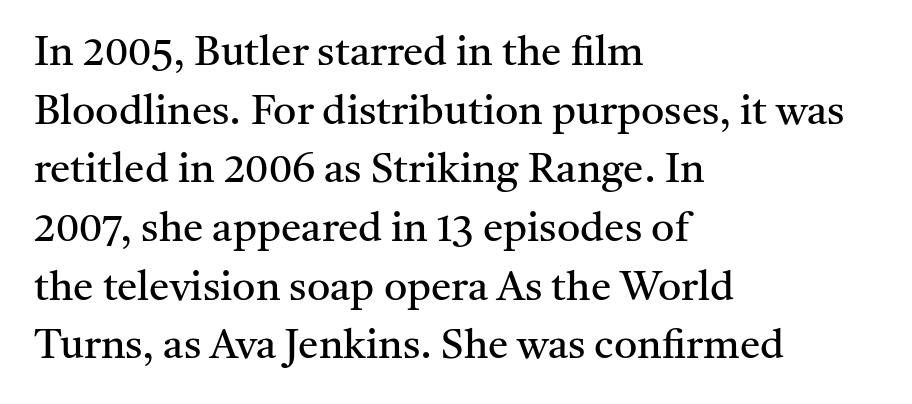
{"serif": "yes", "italic": "no", "bold": "no", "weight": "regular", "width": "normal", "stroke_contrast": "medium", "x_height": "medium", "monospaced": "no", "underline": "no", "align": "left", "line_spacing": "normal", "line_spacing_ratio": 1.43, "letter_spacing": "normal", "letter_spacing_em": 0.0, "glyph_px": 41}
